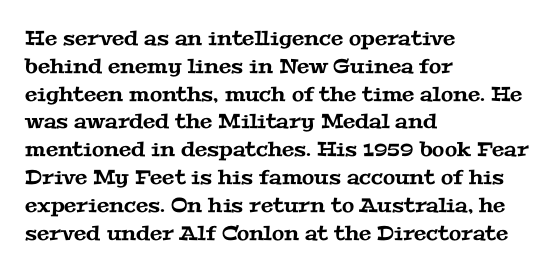
The image shows 20 px text type; set left-aligned, normal line spacing (1.39x), normal letter spacing, not underlined.
